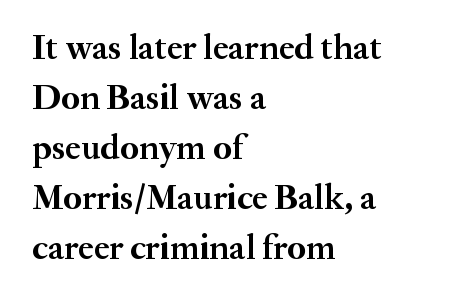
{"serif": "yes", "italic": "no", "bold": "yes", "weight": "semibold", "width": "normal", "stroke_contrast": "medium", "x_height": "small", "monospaced": "no", "underline": "no", "align": "left", "line_spacing": "normal", "line_spacing_ratio": 1.43, "letter_spacing": "normal", "letter_spacing_em": 0.0, "glyph_px": 35}
